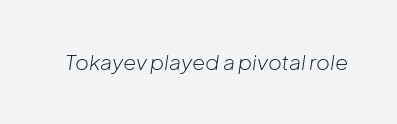
{"italic": "yes", "lean": "right", "slant_degrees": 8, "bold": "no", "underline": "no", "letter_spacing": "normal", "letter_spacing_em": 0.0, "glyph_px": 21}
